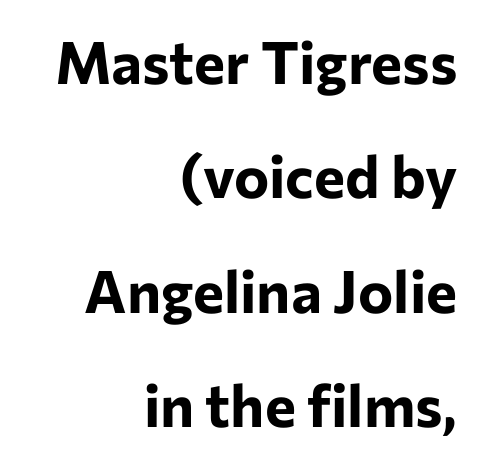
Q: Is the text bold? A: Yes.
Q: Is the text italic (slanted)? A: No, it is upright.
Q: Is the typeface a serif or a sans-serif typeface? A: Sans-serif.
Q: Is the text underlined? A: No.
Q: How is the paragraph aligned? A: Right-aligned.
Q: Is the spacing between letters normal or unusually wide? A: Normal.
Q: Is the spacing between lines tight, normal or loose? A: Loose.
Q: Width (condensed, normal, or wide)? A: Normal.
Q: Stroke contrast? A: Low.
Q: x-height? A: Medium.
Q: Monospaced? A: No.
